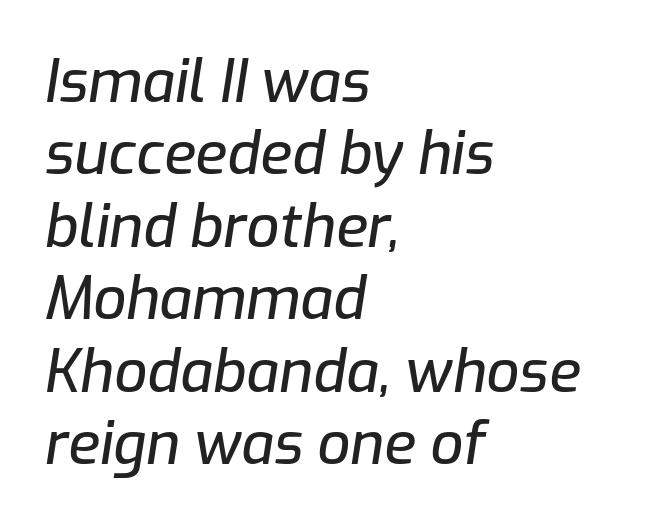
{"italic": "yes", "lean": "right", "slant_degrees": 9, "width": "normal", "stroke_contrast": "low", "x_height": "medium", "monospaced": "no", "underline": "no", "align": "left", "line_spacing": "normal", "line_spacing_ratio": 1.25, "letter_spacing": "normal", "letter_spacing_em": 0.0, "glyph_px": 58}
